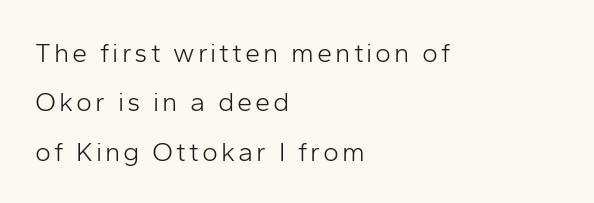
{"italic": "no", "bold": "no", "underline": "no", "align": "left", "line_spacing_ratio": 1.83, "glyph_px": 27}
